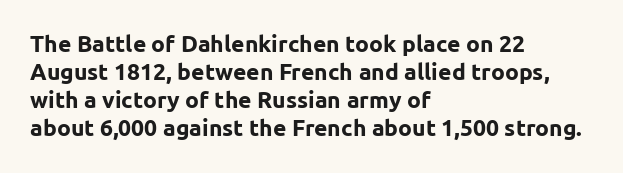
Look at the stroke-to-counter ratio: heavy, a bold. Ordinary non-slanted type is in use. The baseline area is clear. The setting favours the left margin, as ordinary paragraphs usually do. Look at the tracking — it's just the regular setting, nothing added.
